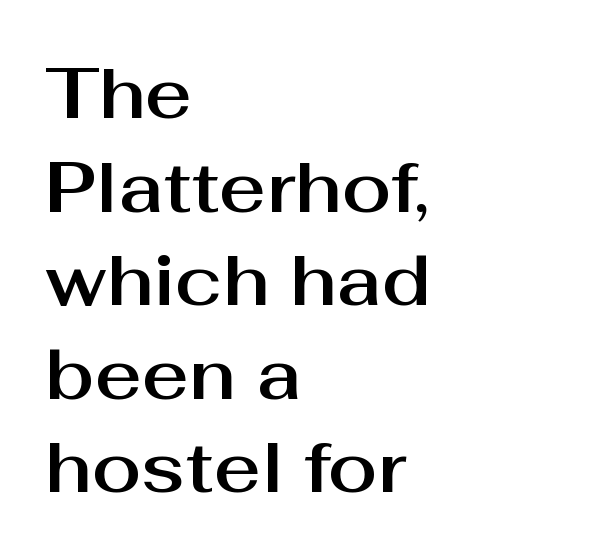
The space between consecutive lines is moderate. The gaps between neighbouring characters are ordinary and unremarkable. Anything drawn beneath the words? Only blank space. This rendering employs a face without finishing strokes, i.e., a sans-serif.
